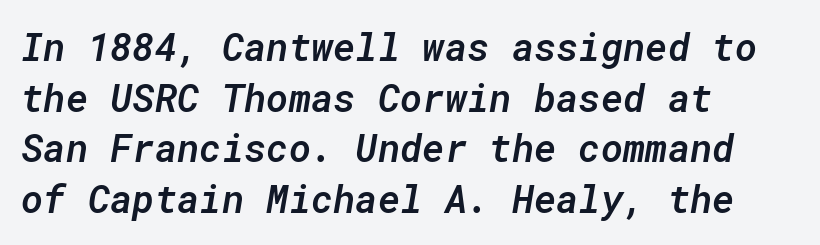
The image shows 38 px semibold type, italic (leaning right), monospaced; set left-aligned, normal line spacing (1.33x), normal letter spacing, not underlined; low stroke contrast and a medium x-height.
